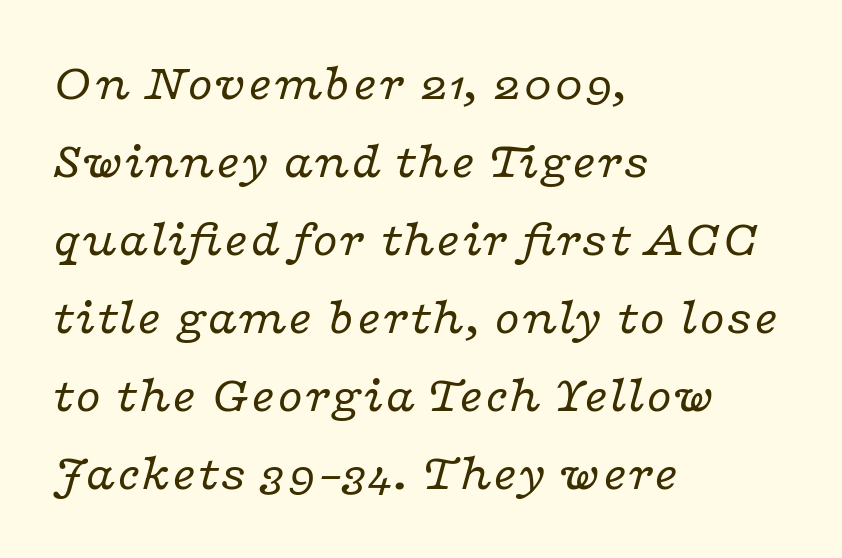
{"serif": "yes", "italic": "yes", "lean": "right", "slant_degrees": 16, "bold": "no", "weight": "regular", "width": "wide", "stroke_contrast": "low", "x_height": "medium", "monospaced": "no", "underline": "no", "align": "left", "line_spacing": "normal", "line_spacing_ratio": 1.5, "letter_spacing": "normal", "letter_spacing_em": 0.0, "glyph_px": 52}
